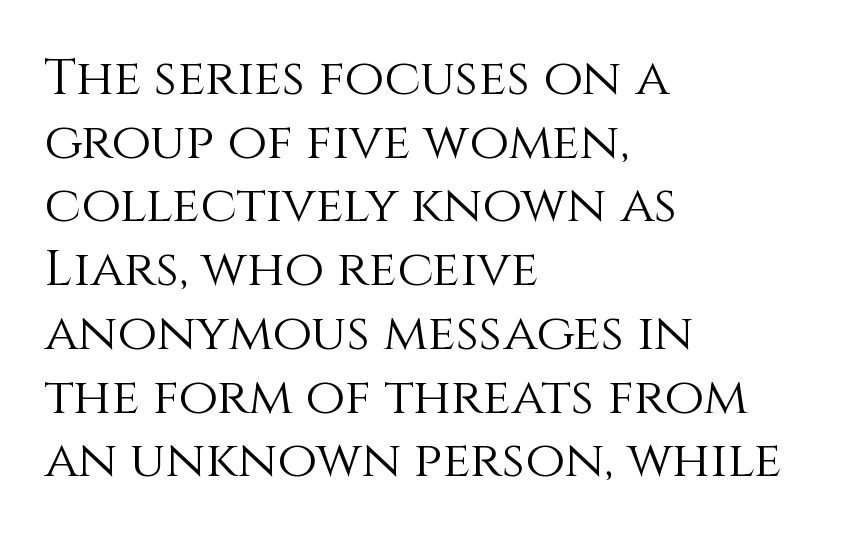
{"italic": "no", "bold": "no", "weight": "light", "width": "normal", "stroke_contrast": "medium", "x_height": "large", "monospaced": "no", "underline": "no", "align": "left", "line_spacing": "normal", "line_spacing_ratio": 1.25, "letter_spacing": "normal", "letter_spacing_em": 0.0, "glyph_px": 51}
